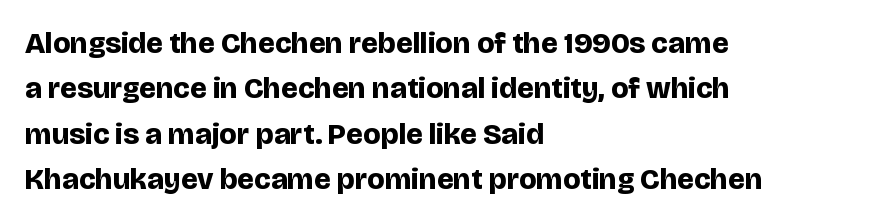
The image shows 30 px bold sans-serif type, upright; set left-aligned, normal line spacing (1.51x), normal letter spacing, not underlined; low stroke contrast and a large x-height.
